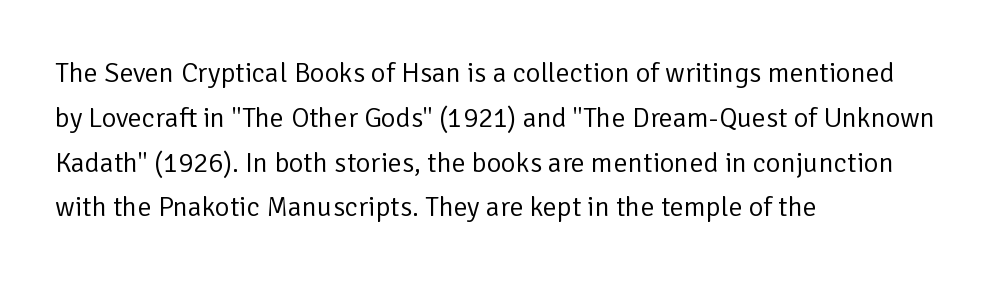
No letter is thick-stroked: the sample isn't bold. The lettering holds an erect, upright posture throughout. The glyphs are unaccompanied by any horizontal stroke below them. Spacing between characters is what you'd get straight out of the box. These lines are rendered in a variable-pitch font. The leading is moderate, giving the passage an even texture.
